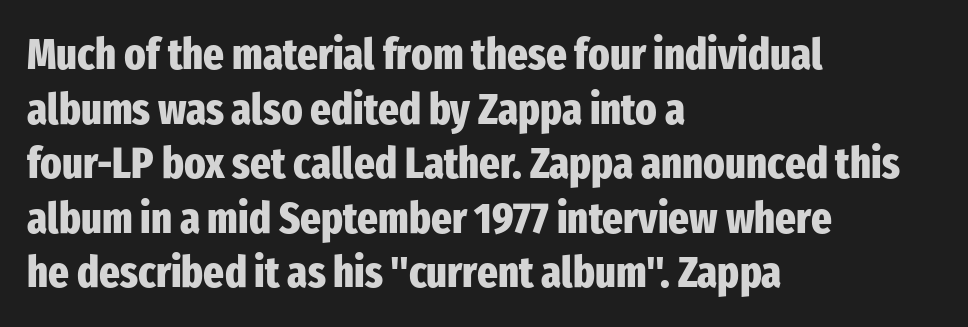
The axis of the letterforms is exactly vertical. In terms of letterform style, serifs are entirely absent. In terms of weight, the rendering is a true, heavy bold. These lines are rendered in a variable-pitch font. Nobody drew a line under any word here.
